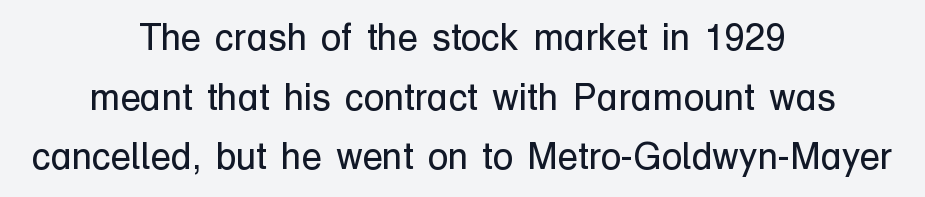
{"serif": "no", "italic": "no", "bold": "no", "weight": "regular", "width": "normal", "stroke_contrast": "low", "x_height": "medium", "monospaced": "no", "underline": "no", "align": "center", "line_spacing": "normal", "line_spacing_ratio": 1.61, "letter_spacing": "normal", "letter_spacing_em": 0.0, "glyph_px": 37}
